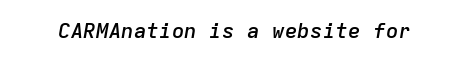
The strip under each line holds only bare page. Is the type slanted? Yes — the strokes lean at a clear angle. Weight check: semibold — heavier than regular, not quite bold. Caption: standard tracking, unaltered.
